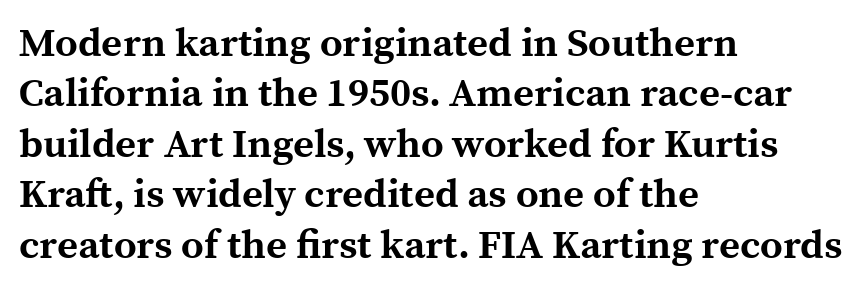
{"serif": "yes", "italic": "no", "bold": "yes", "weight": "bold", "width": "normal", "x_height": "medium", "monospaced": "no", "underline": "no", "align": "left", "line_spacing": "normal", "line_spacing_ratio": 1.26, "letter_spacing": "normal", "letter_spacing_em": 0.0, "glyph_px": 40}
